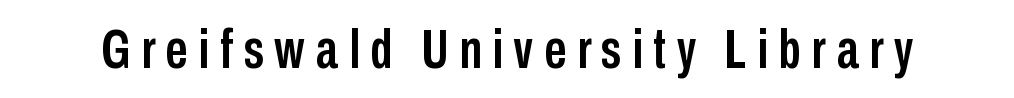
The letters stand straight up with perfectly vertical stems. These lines are rendered in a variable-pitch font. To sum up the face: it is a sans, with no serifs. Just letters on the line, the space beneath them empty.
